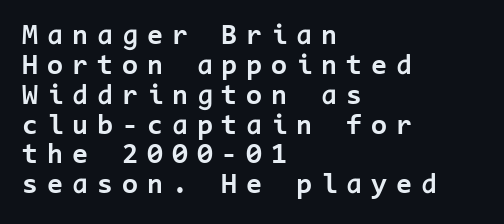
Q: Is the text bold? A: Yes.
Q: Is the text italic (slanted)? A: No, it is upright.
Q: Is the typeface a serif or a sans-serif typeface? A: Sans-serif.
Q: Is the text underlined? A: No.
Q: How is the paragraph aligned? A: Left-aligned.
Q: Is the spacing between letters normal or unusually wide? A: Unusually wide.
Q: Is the spacing between lines tight, normal or loose? A: Tight.
Q: Width (condensed, normal, or wide)? A: Normal.
Q: Stroke contrast? A: Low.
Q: x-height? A: Medium.
Q: Monospaced? A: Yes.
